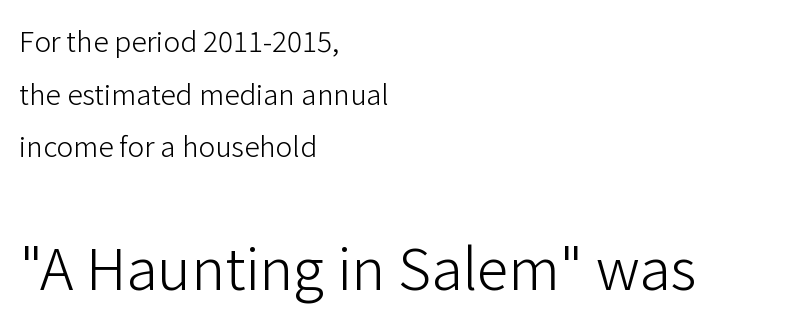
The image shows 57 px light sans-serif type, upright; set left-aligned, line spacing 1.88x, normal letter spacing, not underlined; the second (bottom) block is 2.04x larger; low stroke contrast and a medium x-height.
